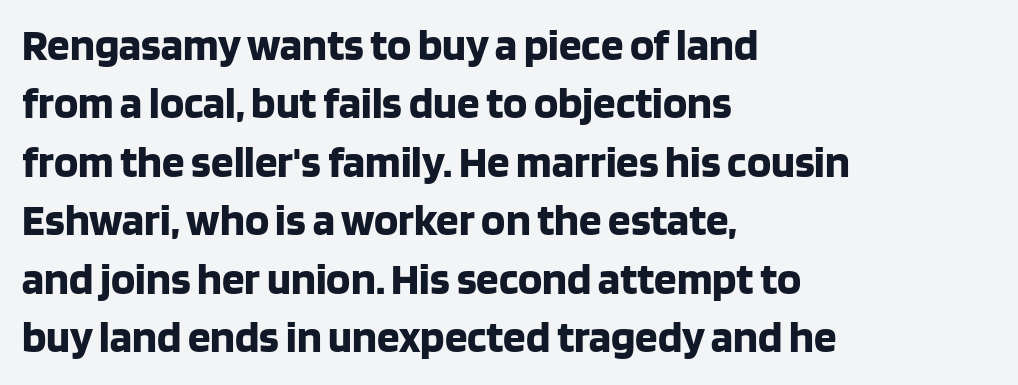
The image shows 45 px bold sans-serif type, upright; set left-aligned, normal line spacing (1.3x), normal letter spacing, not underlined; low stroke contrast and a large x-height.
